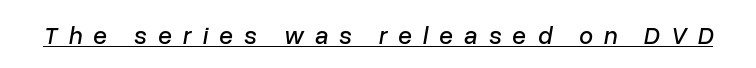
Is the type slanted? Yes — the strokes lean at a clear angle. What stands out about the letter spacing? Its width — letters are far apart. The string is rendered with underlining switched on.
